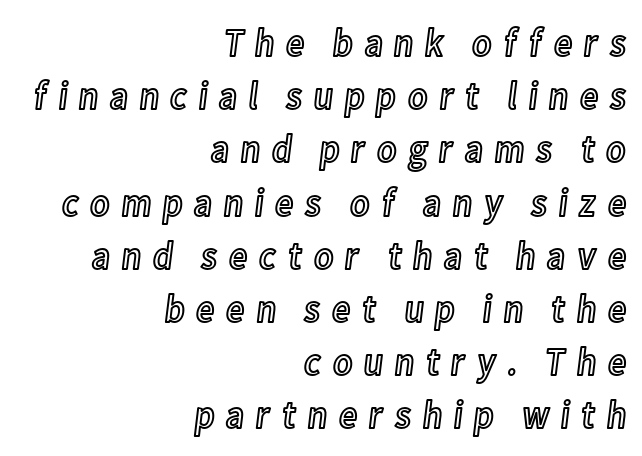
The image shows 40 px condensed type; set right-aligned, normal line spacing (1.33x), unusually wide letter spacing (+0.25 em), not underlined; a medium x-height.
